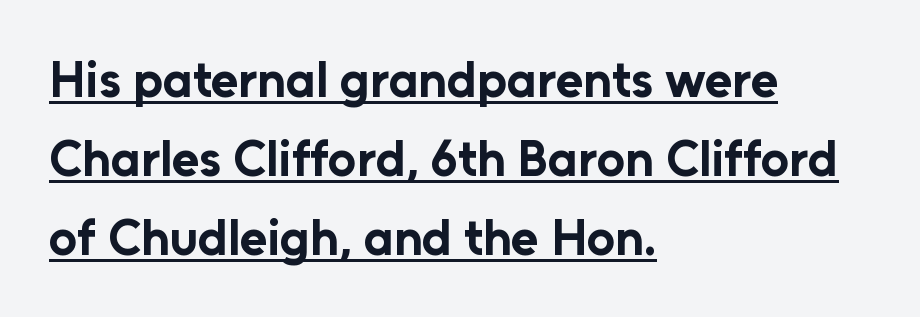
{"serif": "no", "italic": "no", "bold": "yes", "weight": "bold", "width": "normal", "stroke_contrast": "low", "x_height": "medium", "monospaced": "no", "underline": "yes", "align": "left", "line_spacing": "normal", "line_spacing_ratio": 1.58, "letter_spacing": "normal", "letter_spacing_em": 0.0, "glyph_px": 50}
